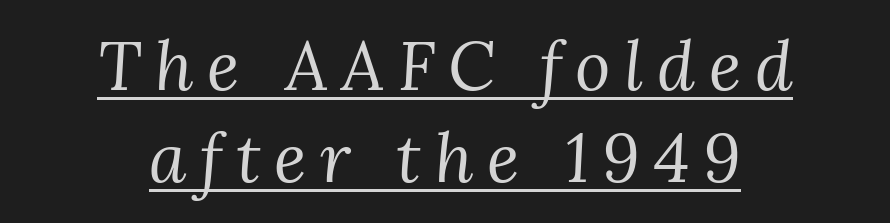
Q: Is the text bold? A: No.
Q: Is the text italic (slanted)? A: Yes, it leans right by about 3 degrees.
Q: Is the typeface a serif or a sans-serif typeface? A: Serif.
Q: Is the text underlined? A: Yes.
Q: How is the paragraph aligned? A: Centered.
Q: Is the spacing between letters normal or unusually wide? A: Unusually wide.
Q: Is the spacing between lines tight, normal or loose? A: Normal.
Q: Width (condensed, normal, or wide)? A: Normal.
Q: Stroke contrast? A: Medium.
Q: x-height? A: Medium.
Q: Monospaced? A: No.
